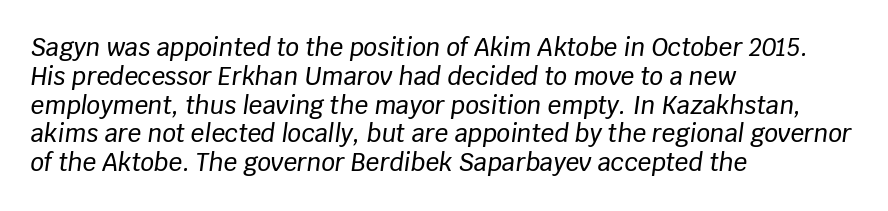
The image shows 24 px text type, italic (leaning right); set left-aligned, line spacing 1.2x, normal letter spacing, not underlined.
